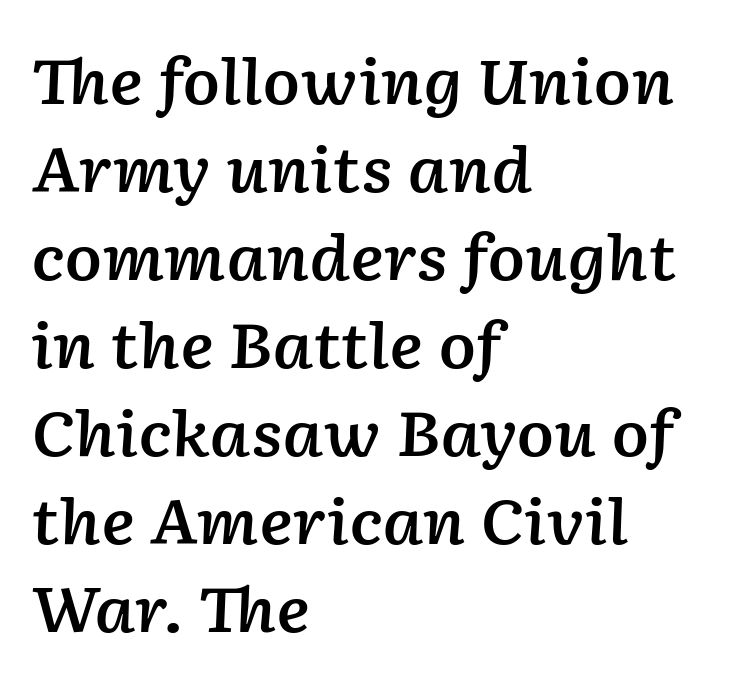
Caption: multi-line text, flush left, ragged right. The sample has been set in demibold, a notch under bold. This sample has the flowing, uneven cadence of proportional lettering. The specimen omits any rule beneath the text block's lines.
